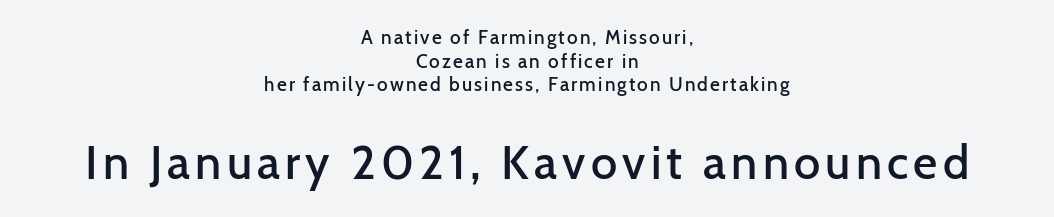
Teacher's note: observe the equal gaps on both sides — that is centered alignment. The typography opts for an upright posture over an oblique one. Here the designer chose a conventional face with non-uniform glyph widths. Reading top to bottom, the characters get bigger at the block break.
